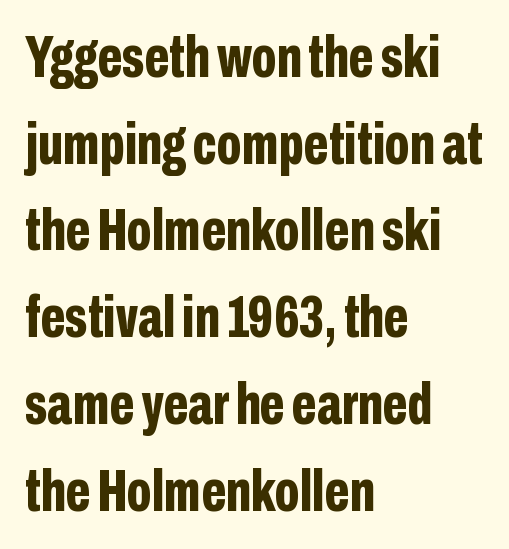
All the whitespace from short lines collects on the right. These lines carry a lot of weight — the face is fully bold. No word sits above an underline. The font's upright variant was chosen for this text. The face used here is a sans, in the tradition of grotesques and geometrics. The face used here is rendered with its standard letterfit.
